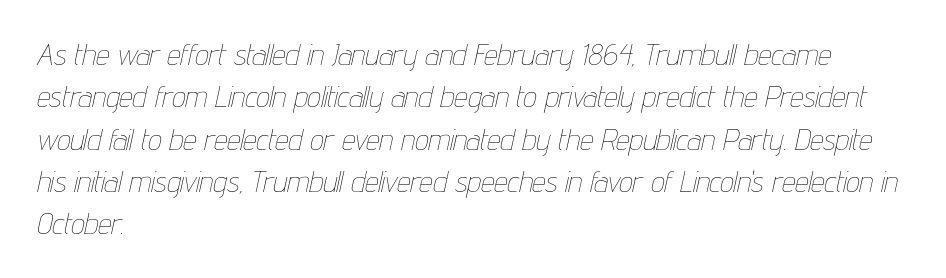
{"italic": "yes", "lean": "right", "slant_degrees": 12, "bold": "no", "weight": "thin", "width": "condensed", "stroke_contrast": "low", "x_height": "medium", "monospaced": "no", "underline": "no", "align": "left", "line_spacing": "normal", "line_spacing_ratio": 1.41, "letter_spacing": "normal", "letter_spacing_em": 0.0, "glyph_px": 30}
